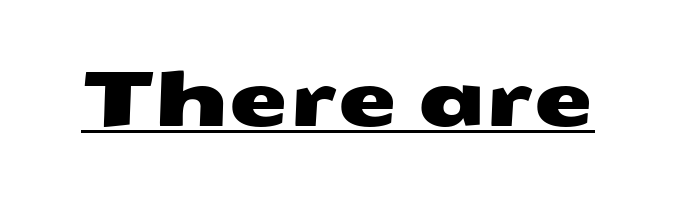
{"serif": "no", "width": "wide", "stroke_contrast": "medium", "x_height": "medium", "monospaced": "no", "underline": "yes", "letter_spacing": "normal", "letter_spacing_em": 0.0, "glyph_px": 77}
